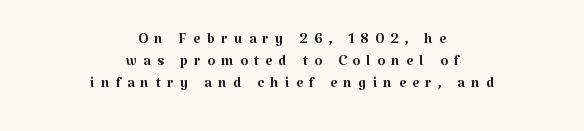
Each row of text sits above clean, open space. Someone cranked the tracking dial way up on this one. The font sits on the lighter half of the weight spectrum, regular included. A typesetter would mark this as roman, not italic. Alignment: centered.
